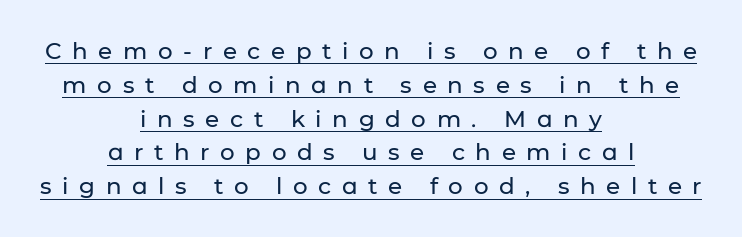
{"italic": "no", "underline": "yes", "align": "center", "line_spacing": "normal", "line_spacing_ratio": 1.47, "letter_spacing": "wide", "letter_spacing_em": 0.46, "glyph_px": 23}
